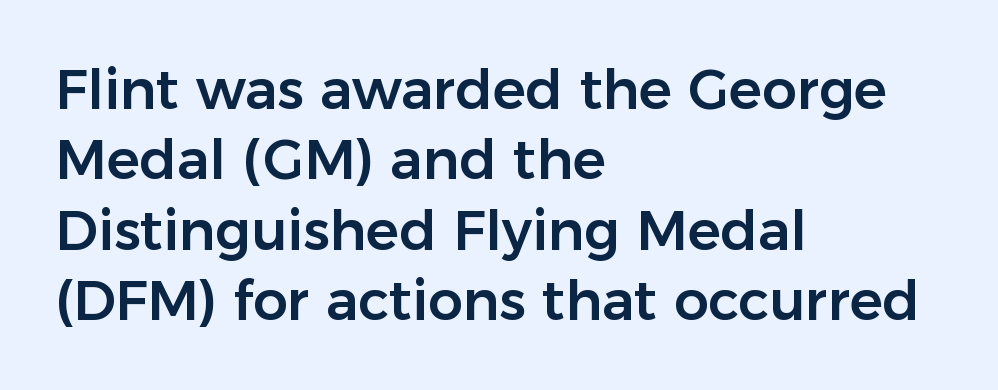
The image shows 55 px sans-serif type, upright; set left-aligned, normal line spacing (1.28x), normal letter spacing, not underlined; low stroke contrast and a medium x-height.
